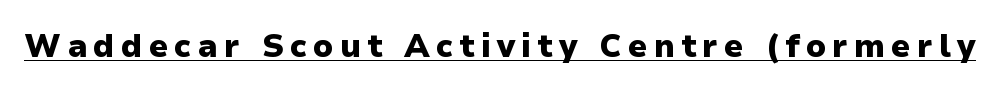
Q: Is the text bold? A: Yes.
Q: Is the text italic (slanted)? A: No, it is upright.
Q: Is the typeface a serif or a sans-serif typeface? A: Sans-serif.
Q: Is the text underlined? A: Yes.
Q: Width (condensed, normal, or wide)? A: Normal.
Q: Stroke contrast? A: Low.
Q: x-height? A: Medium.
Q: Monospaced? A: No.
